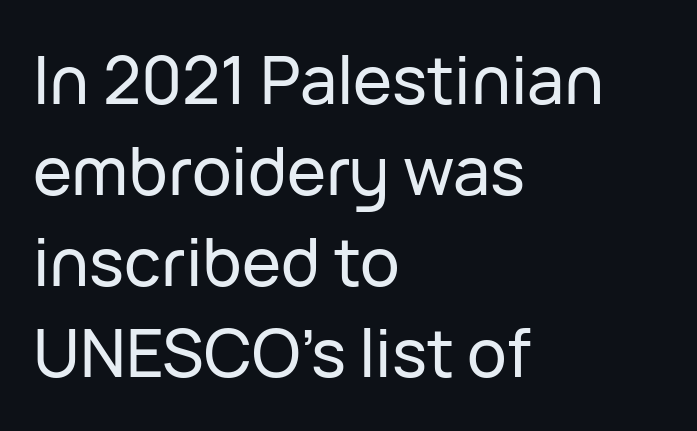
The image shows 66 px sans-serif type, upright; set left-aligned, normal line spacing (1.38x), normal letter spacing, not underlined; low stroke contrast and a medium x-height.
